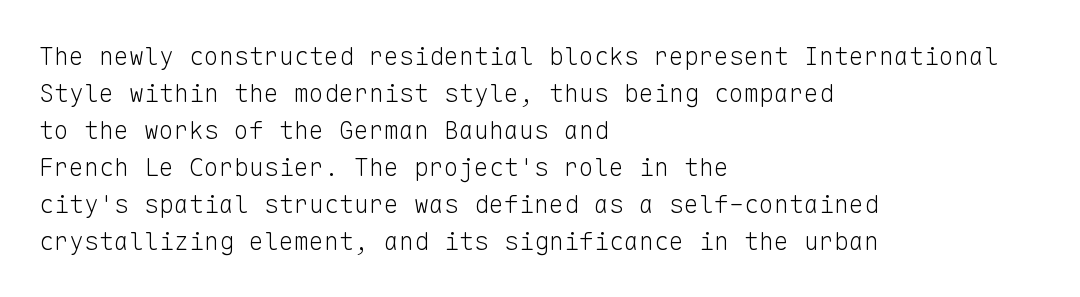
The image shows 25 px text type, upright; set left-aligned, normal line spacing (1.48x), normal letter spacing, not underlined.
